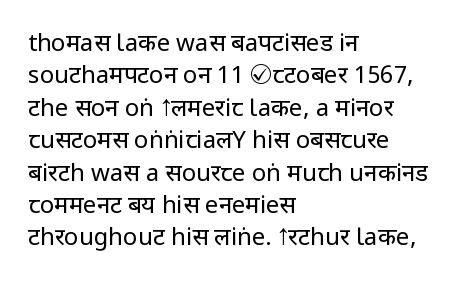
Q: Is the text bold? A: No.
Q: Is the text italic (slanted)? A: No, it is upright.
Q: Is the text underlined? A: No.
Q: How is the paragraph aligned? A: Left-aligned.
Q: Is the spacing between letters normal or unusually wide? A: Normal.
Q: Is the spacing between lines tight, normal or loose? A: Normal.
